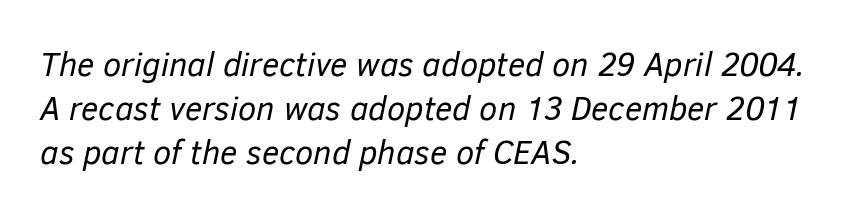
The image shows 33 px regular-weight type, italic (leaning right); set left-aligned, normal line spacing (1.34x), normal letter spacing, not underlined; low stroke contrast and a medium x-height.
